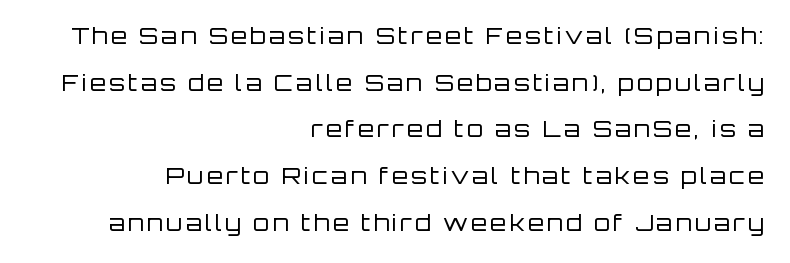
{"italic": "no", "bold": "no", "underline": "no", "align": "right", "line_spacing": "loose", "line_spacing_ratio": 2.03, "glyph_px": 23}
